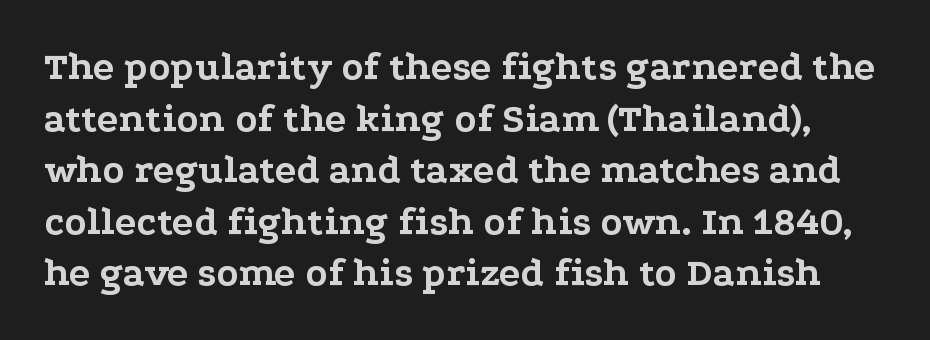
The image shows 40 px bold, wide serif type, upright; set normal line spacing (1.29x), normal letter spacing, not underlined; low stroke contrast and a medium x-height.
